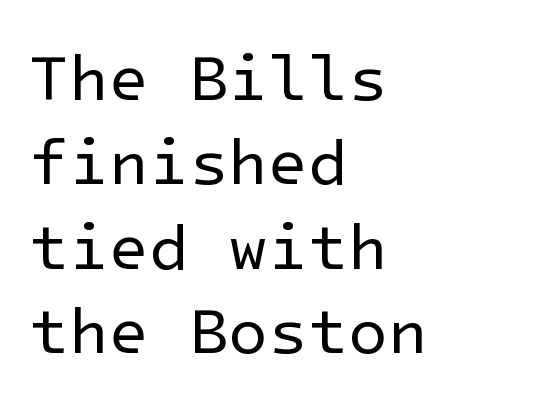
The image shows 65 px regular-weight sans-serif type, upright; set left-aligned, normal line spacing (1.3x), normal letter spacing, not underlined; low stroke contrast and a medium x-height.
